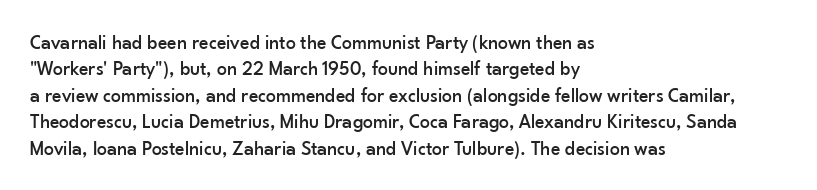
{"italic": "no", "underline": "no", "align": "left", "line_spacing": "normal", "line_spacing_ratio": 1.32, "letter_spacing": "normal", "letter_spacing_em": 0.0, "glyph_px": 20}
